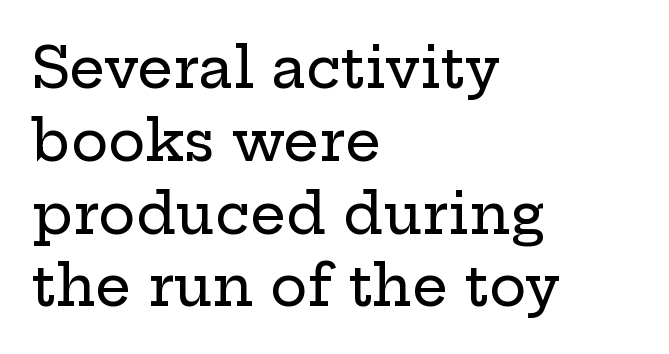
Line beginnings align vertically; line endings do not. Typographically, this falls in the serif category. Clear beneath every line of the passage. Students, observe: this is what conventionally led text looks like. The lettering stays uniformly vertical, giving the passage a roman look.
